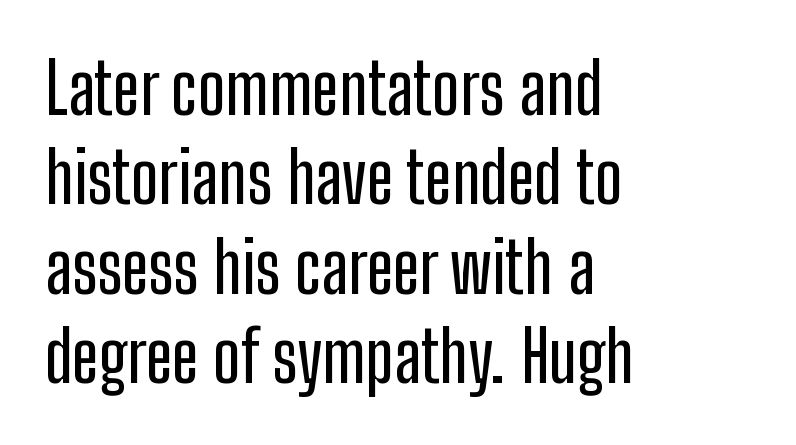
The image shows 71 px condensed sans-serif type, upright; set left-aligned, normal line spacing (1.26x), normal letter spacing, not underlined; low stroke contrast and a medium x-height.
